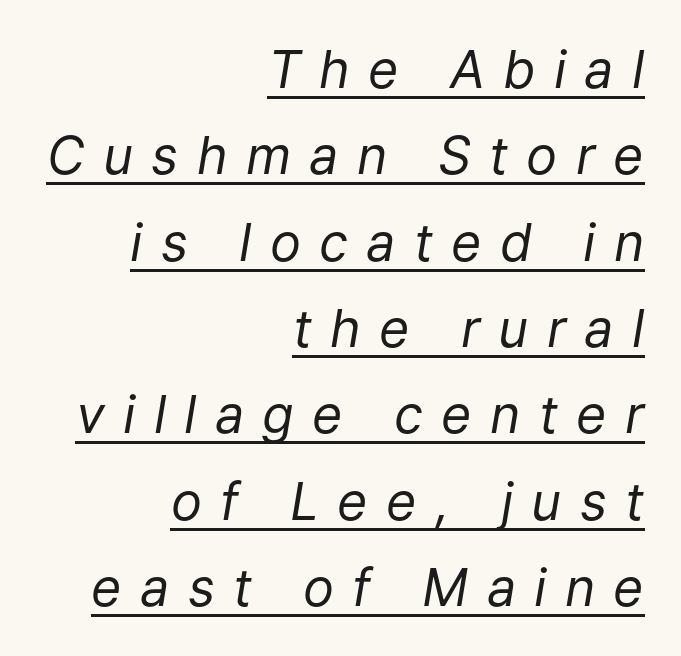
Q: Is the text bold? A: No.
Q: Is the text italic (slanted)? A: Yes, it leans right by about 9 degrees.
Q: Is the text underlined? A: Yes.
Q: How is the paragraph aligned? A: Right-aligned.
Q: Is the spacing between letters normal or unusually wide? A: Unusually wide.
Q: Is the spacing between lines tight, normal or loose? A: Normal.
Q: Width (condensed, normal, or wide)? A: Normal.
Q: Stroke contrast? A: Low.
Q: x-height? A: Medium.
Q: Monospaced? A: No.
